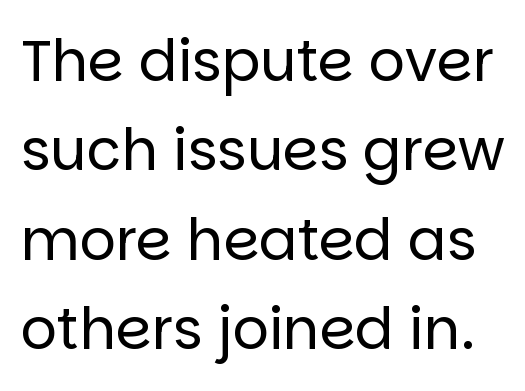
Q: Is the text bold? A: No.
Q: Is the text italic (slanted)? A: No, it is upright.
Q: Is the typeface a serif or a sans-serif typeface? A: Sans-serif.
Q: Is the text underlined? A: No.
Q: Is the spacing between letters normal or unusually wide? A: Normal.
Q: Is the spacing between lines tight, normal or loose? A: Normal.
Q: Width (condensed, normal, or wide)? A: Normal.
Q: Stroke contrast? A: Low.
Q: x-height? A: Large.
Q: Monospaced? A: No.
